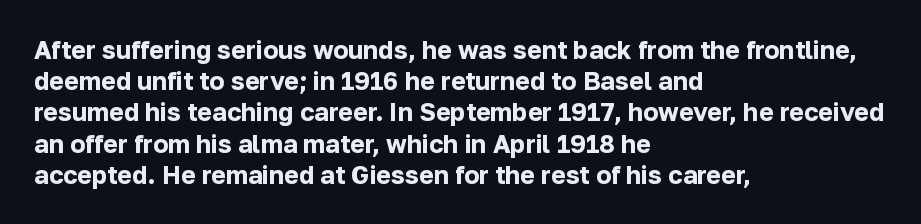
Q: Is the text bold? A: Yes.
Q: Is the text italic (slanted)? A: No, it is upright.
Q: Is the text underlined? A: No.
Q: How is the paragraph aligned? A: Left-aligned.
Q: Is the spacing between letters normal or unusually wide? A: Normal.
Q: Is the spacing between lines tight, normal or loose? A: Normal.
